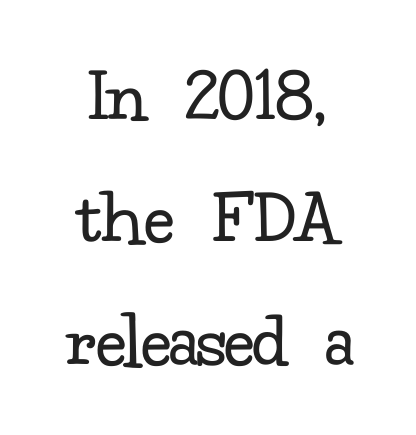
The horizontal fit of the characters is conventional and even. Bare-footed words on every line. Here the designer chose a conventional face with non-uniform glyph widths. The font's upright variant was chosen for this text. The passage shown stacks its lines at a standard gap. Counters stay open thanks to moderate or lighter strokes.
